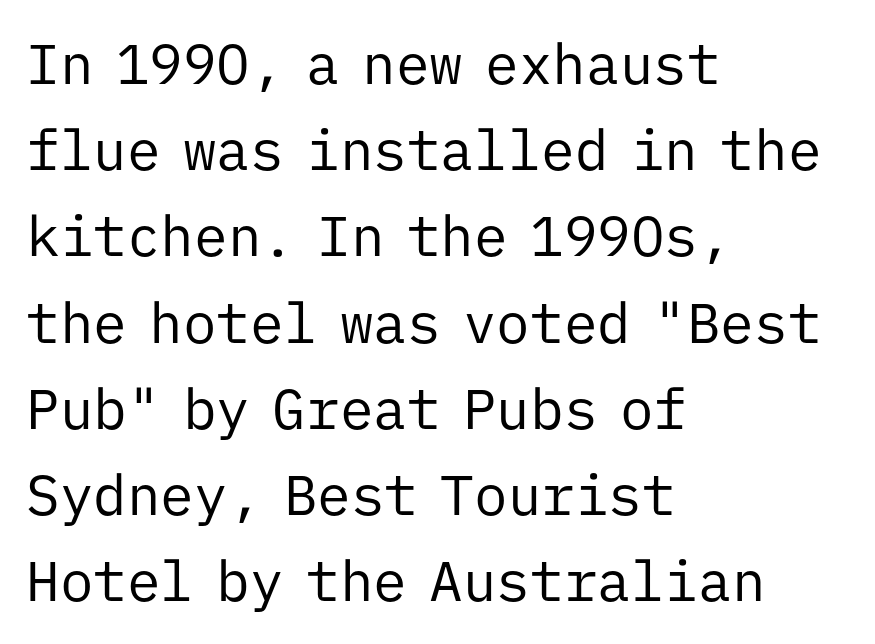
{"serif": "no", "italic": "no", "bold": "no", "weight": "regular", "width": "normal", "stroke_contrast": "low", "x_height": "medium", "monospaced": "yes", "underline": "no", "align": "left", "line_spacing": "normal", "line_spacing_ratio": 1.54, "letter_spacing": "normal", "letter_spacing_em": 0.0, "glyph_px": 56}
